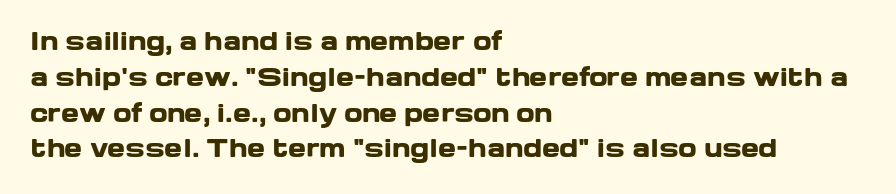
Q: Is the text bold? A: Yes.
Q: Is the text italic (slanted)? A: No, it is upright.
Q: Is the text underlined? A: No.
Q: How is the paragraph aligned? A: Left-aligned.
Q: Is the spacing between letters normal or unusually wide? A: Normal.
Q: Is the spacing between lines tight, normal or loose? A: Normal.
